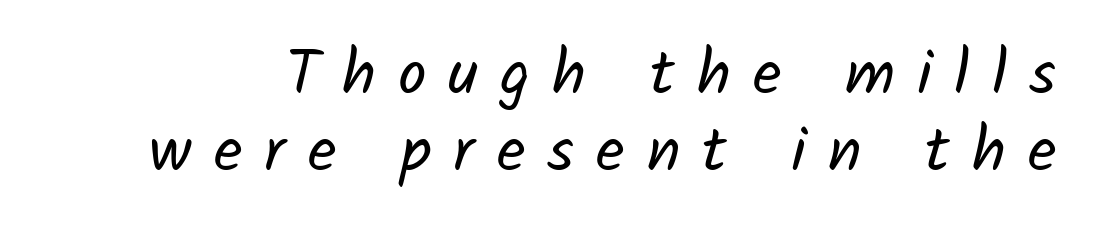
No letter is thick-stroked: the sample isn't bold. Look at the bottom of the vertical strokes: they stop flat, with no serifs. The passage shown is typed in a proportional face where columns would drift. Loose tracking; the words dissolve into strings of separated letters. No word sits above an underline.
